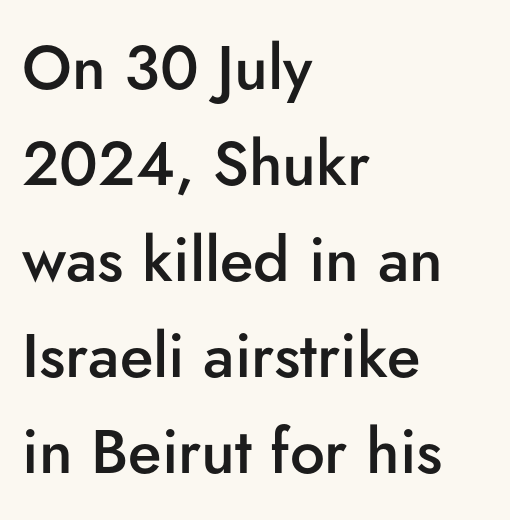
Q: Is the text bold? A: Semi-bold.
Q: Is the text italic (slanted)? A: No, it is upright.
Q: Is the typeface a serif or a sans-serif typeface? A: Sans-serif.
Q: Is the text underlined? A: No.
Q: How is the paragraph aligned? A: Left-aligned.
Q: Is the spacing between letters normal or unusually wide? A: Normal.
Q: Is the spacing between lines tight, normal or loose? A: Normal.
Q: Width (condensed, normal, or wide)? A: Normal.
Q: Stroke contrast? A: Low.
Q: x-height? A: Small.
Q: Monospaced? A: No.
